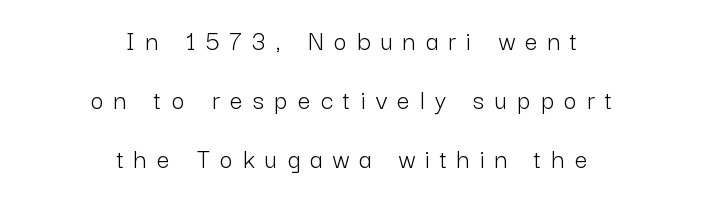
{"serif": "no", "italic": "no", "bold": "no", "weight": "light", "width": "normal", "stroke_contrast": "low", "x_height": "medium", "monospaced": "no", "underline": "no", "align": "center", "line_spacing": "loose", "line_spacing_ratio": 2.11, "letter_spacing": "wide", "letter_spacing_em": 0.37, "glyph_px": 28}
